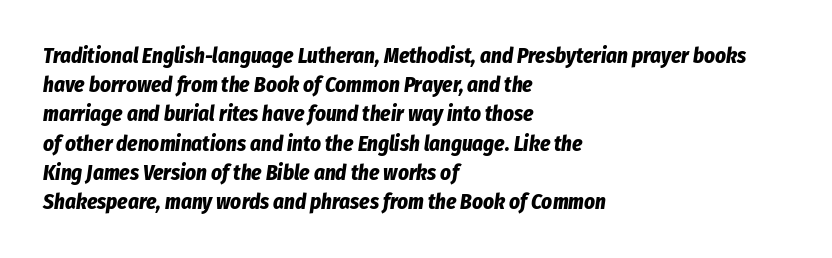
Nobody touched the tracking dial on this one. These lines sit exactly where default settings would place them. Stroke thickness is high; the sample reads as a true bold. Is the block centered? No — it sits flush against the left margin. Style check: oblique. Unmarked baselines from the first word to the last.
